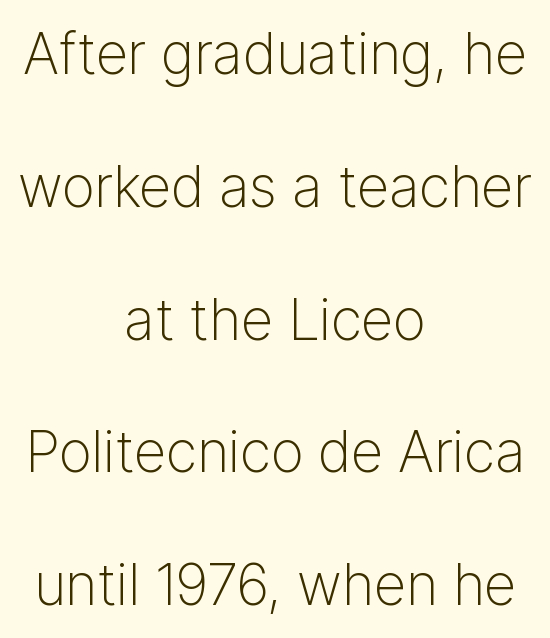
The image shows 57 px light sans-serif type, upright; set centered, loose line spacing (2.33x), normal letter spacing, not underlined; low stroke contrast and a medium x-height.
